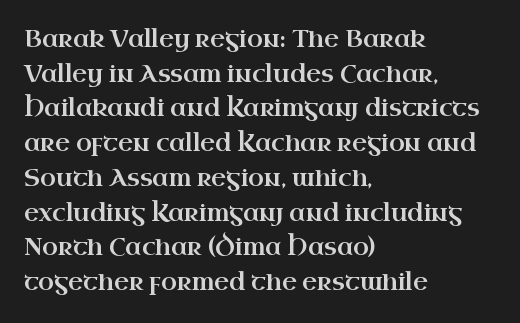
Q: Is the text italic (slanted)? A: No, it is upright.
Q: Is the text underlined? A: No.
Q: How is the paragraph aligned? A: Left-aligned.
Q: Is the spacing between letters normal or unusually wide? A: Normal.
Q: Is the spacing between lines tight, normal or loose? A: Normal.
